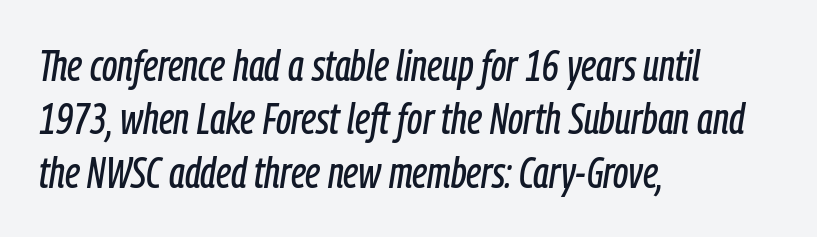
{"italic": "yes", "lean": "right", "slant_degrees": 9, "width": "condensed", "stroke_contrast": "low", "x_height": "medium", "monospaced": "no", "underline": "no", "align": "left", "line_spacing_ratio": 1.24, "letter_spacing": "normal", "letter_spacing_em": 0.0, "glyph_px": 43}
